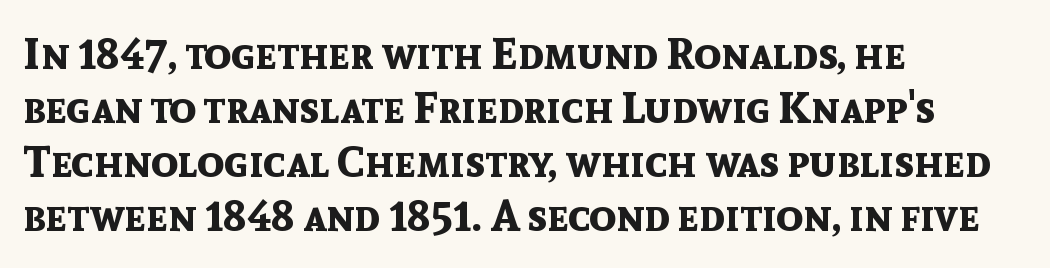
Q: Is the text bold? A: Yes.
Q: Is the text italic (slanted)? A: No, it is upright.
Q: Is the typeface a serif or a sans-serif typeface? A: Sans-serif.
Q: Is the text underlined? A: No.
Q: How is the paragraph aligned? A: Left-aligned.
Q: Is the spacing between letters normal or unusually wide? A: Normal.
Q: Width (condensed, normal, or wide)? A: Normal.
Q: x-height? A: Medium.
Q: Monospaced? A: No.
